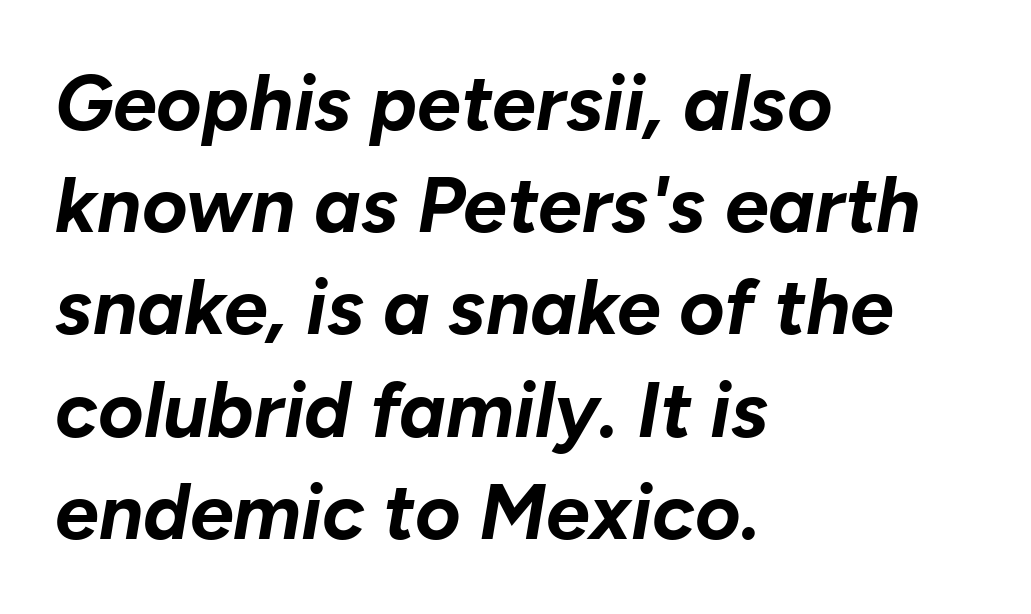
The image shows 78 px bold type, italic (leaning right); set left-aligned, normal line spacing (1.31x), normal letter spacing, not underlined; low stroke contrast and a medium x-height.
